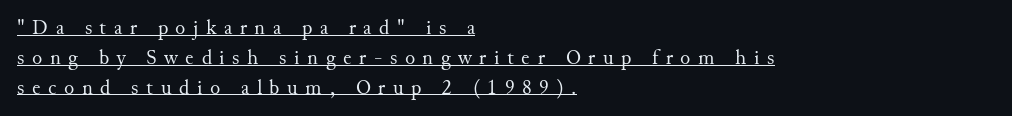
Interline gaps are of average width in this sample. Tall strokes in this sample are plumb rather than angled. Compared with undecorated copy, this sample adds a rule below the words. The cut favours lightness, reaching ordinary text weight at its darkest. Which margin do the lines hug? The left one — the right edge is uneven.
